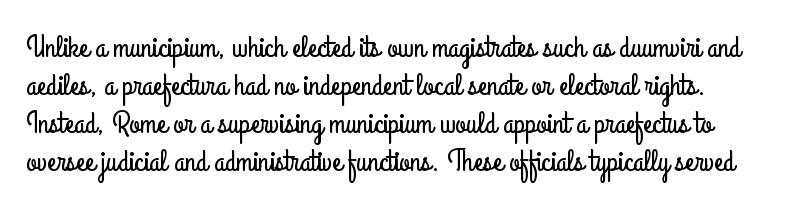
This sample has the flowing, uneven cadence of proportional lettering. Look at the tracking — it's just the regular setting, nothing added. Just letters on the line, the space beneath them empty. Grotesque or geometric, the face here clearly has no serifs.
